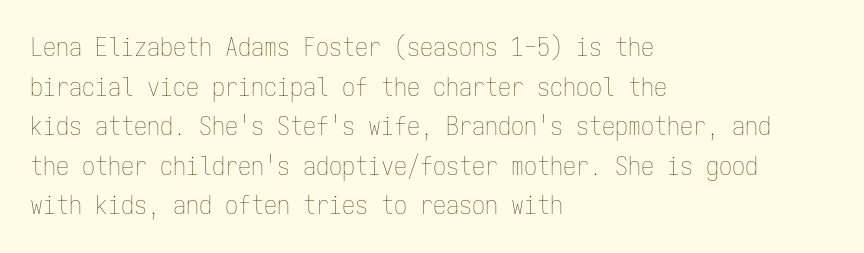
{"italic": "no", "bold": "no", "underline": "no", "align": "left", "line_spacing": "normal", "line_spacing_ratio": 1.52, "letter_spacing": "normal", "letter_spacing_em": 0.0, "glyph_px": 26}
